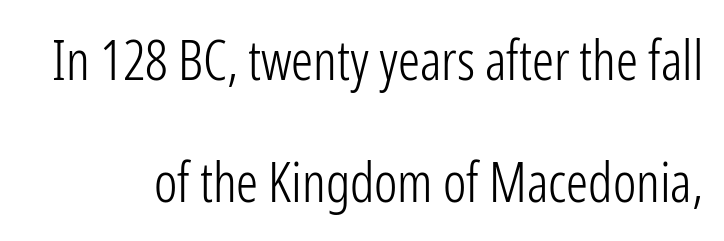
{"serif": "no", "italic": "no", "bold": "no", "weight": "light", "width": "condensed", "stroke_contrast": "low", "x_height": "medium", "monospaced": "no", "underline": "no", "line_spacing": "loose", "line_spacing_ratio": 2.22, "letter_spacing": "normal", "letter_spacing_em": 0.0, "glyph_px": 55}
